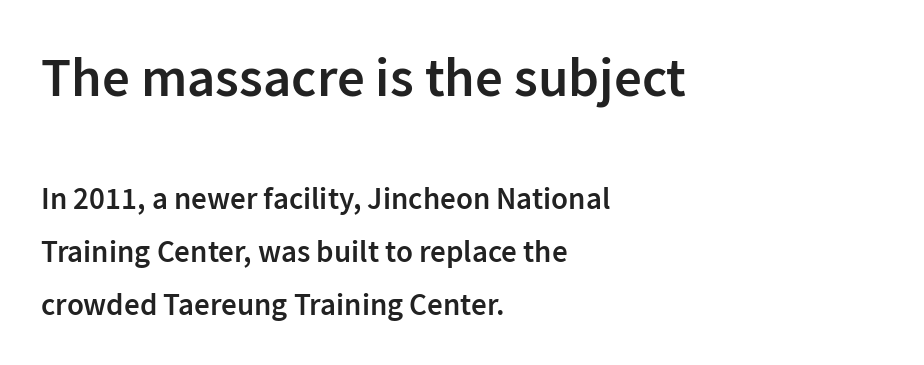
Any mark beneath the type? The region is blank. This sample uses plain, unmodified letter spacing. Regarding leading, the lines here are spaced in the standard way. Compared with an ordinary text face, these strokes are moderately heavier — a semibold.
